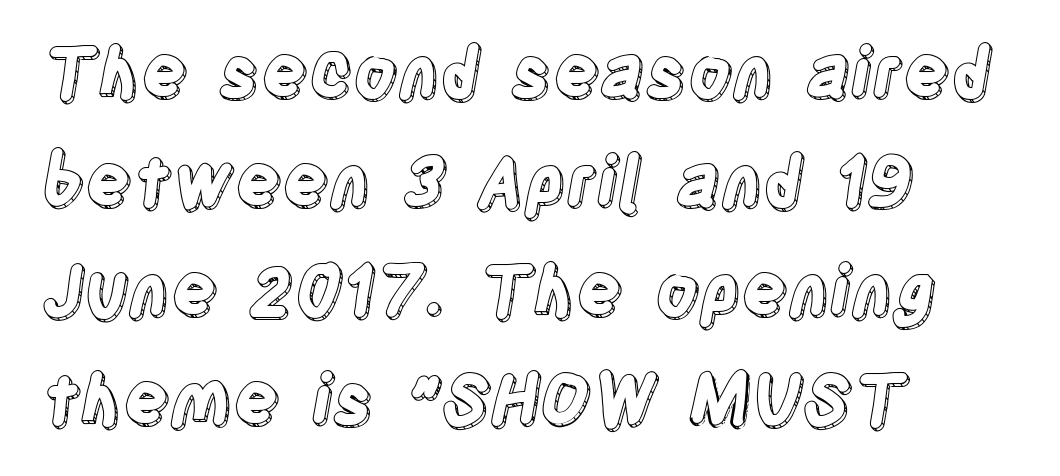
{"width": "condensed", "x_height": "large", "monospaced": "no", "underline": "no", "align": "left", "line_spacing": "normal", "line_spacing_ratio": 1.58, "letter_spacing": "normal", "letter_spacing_em": 0.0, "glyph_px": 69}
